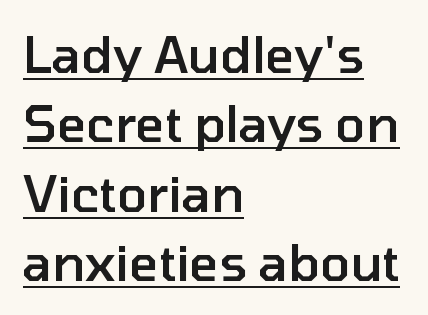
The image shows 50 px semibold sans-serif type, upright; set left-aligned, normal line spacing (1.39x), normal letter spacing, underlined; low stroke contrast and a medium x-height.
